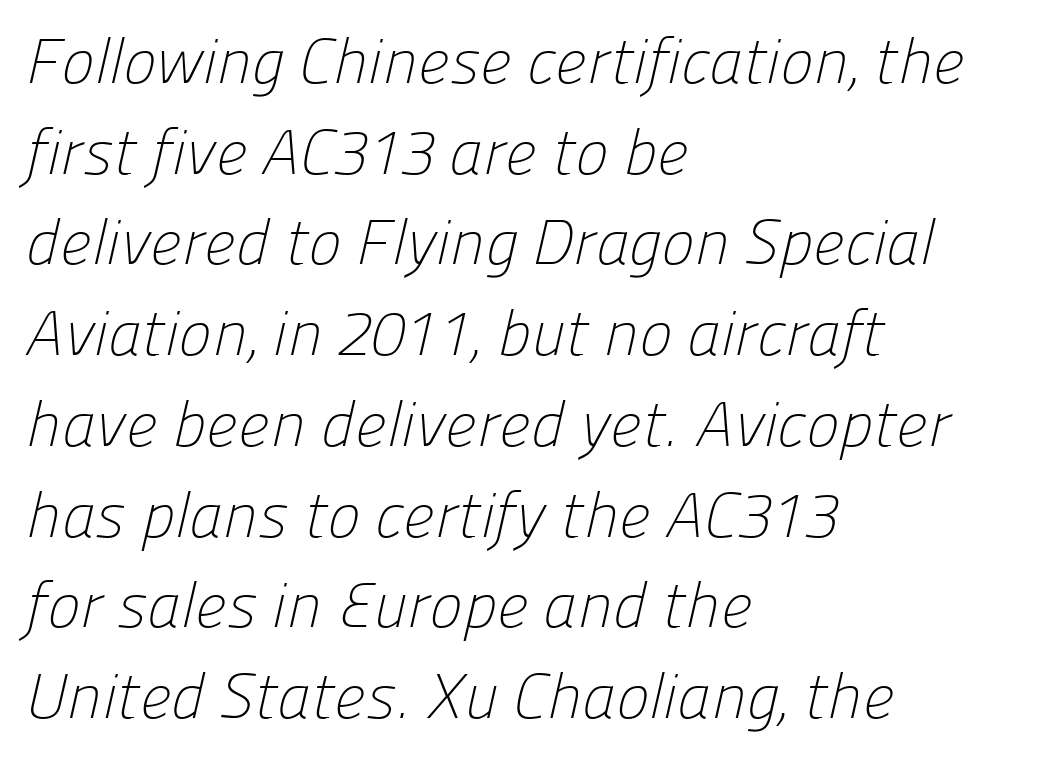
{"serif": "no", "bold": "no", "weight": "light", "width": "normal", "stroke_contrast": "low", "x_height": "medium", "monospaced": "no", "underline": "no", "align": "left", "line_spacing": "normal", "line_spacing_ratio": 1.44, "letter_spacing": "normal", "letter_spacing_em": 0.0, "glyph_px": 63}
